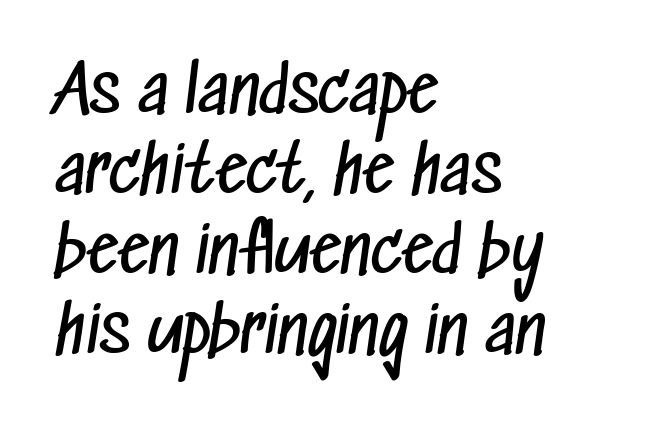
Q: Is the text bold? A: No.
Q: Is the typeface a serif or a sans-serif typeface? A: Sans-serif.
Q: Is the text underlined? A: No.
Q: How is the paragraph aligned? A: Left-aligned.
Q: Is the spacing between letters normal or unusually wide? A: Normal.
Q: Is the spacing between lines tight, normal or loose? A: Normal.
Q: Width (condensed, normal, or wide)? A: Condensed.
Q: Stroke contrast? A: Low.
Q: x-height? A: Medium.
Q: Monospaced? A: No.
